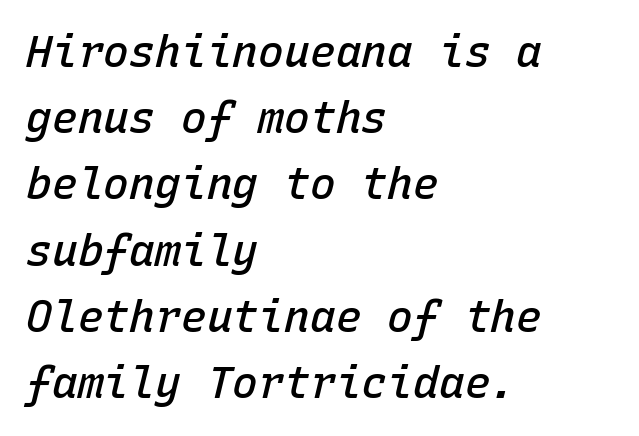
{"italic": "yes", "lean": "right", "slant_degrees": 15, "bold": "semi", "weight": "semibold", "width": "normal", "stroke_contrast": "low", "x_height": "medium", "monospaced": "yes", "underline": "no", "align": "left", "line_spacing": "normal", "line_spacing_ratio": 1.54, "letter_spacing": "normal", "letter_spacing_em": 0.0, "glyph_px": 43}
